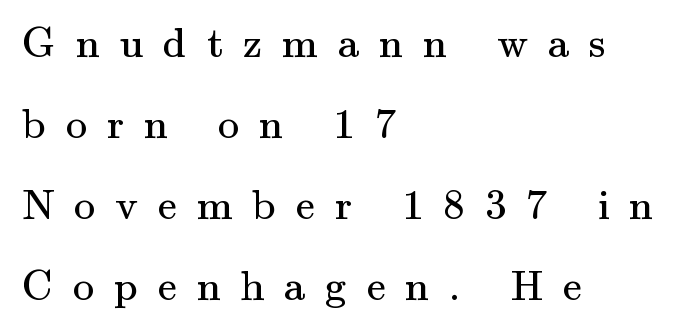
{"serif": "yes", "italic": "no", "bold": "no", "weight": "regular", "width": "normal", "stroke_contrast": "medium", "x_height": "small", "monospaced": "no", "underline": "no", "align": "left", "line_spacing_ratio": 1.88, "letter_spacing": "wide", "letter_spacing_em": 0.46, "glyph_px": 43}
